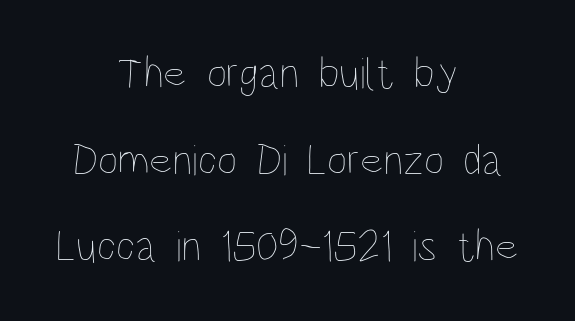
{"italic": "no", "bold": "no", "weight": "thin", "width": "condensed", "stroke_contrast": "low", "x_height": "large", "monospaced": "no", "underline": "no", "align": "center", "line_spacing": "loose", "line_spacing_ratio": 1.97, "letter_spacing": "normal", "letter_spacing_em": 0.0, "glyph_px": 44}
